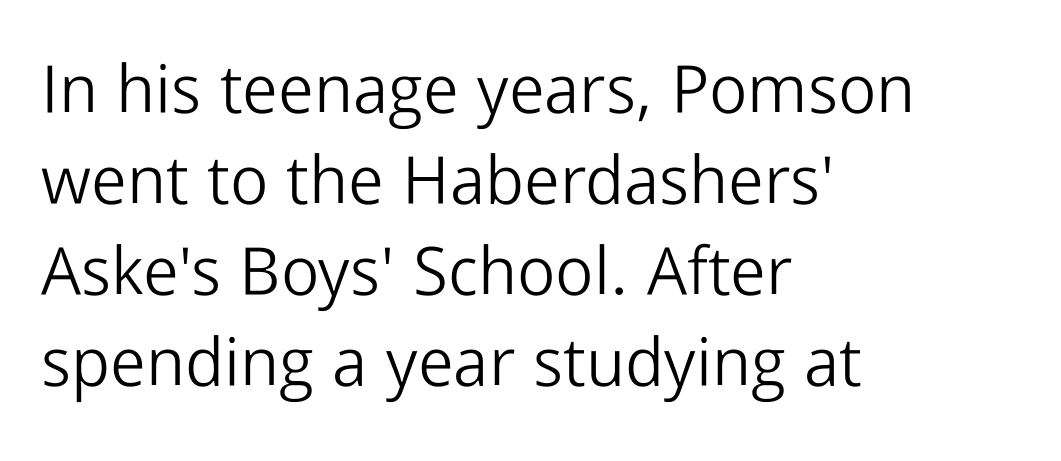
{"serif": "no", "italic": "no", "bold": "no", "weight": "light", "width": "normal", "stroke_contrast": "low", "x_height": "medium", "monospaced": "no", "underline": "no", "align": "left", "line_spacing": "normal", "line_spacing_ratio": 1.36, "letter_spacing": "normal", "letter_spacing_em": 0.0, "glyph_px": 67}
